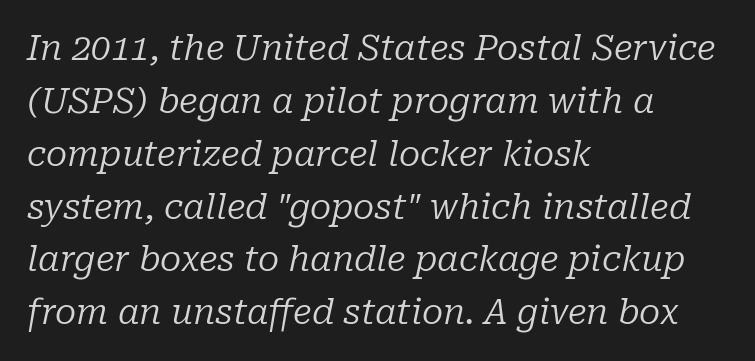
Is the block centered? No — it sits flush against the left margin. A quiet, ordinary-to-light weight characterises the typeface. The whole block is typeset with a tilt. Compared with typical body copy, the letter spacing here is the same. Whoever set this chose a conventional vertical rhythm.
